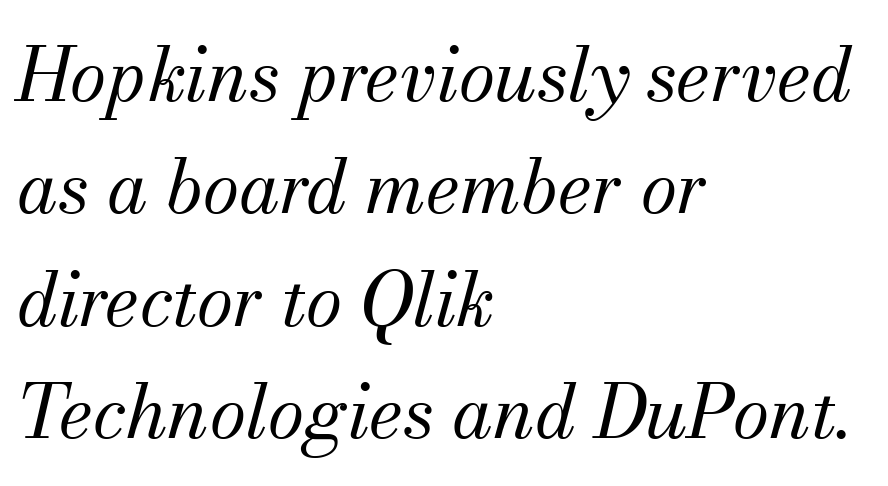
The image shows 74 px regular-weight serif type, italic (leaning right); set left-aligned, normal line spacing (1.52x), normal letter spacing, not underlined; medium stroke contrast and a small x-height.
